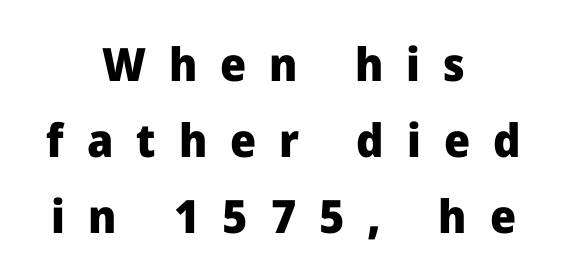
{"serif": "no", "italic": "no", "bold": "yes", "weight": "heavy", "width": "normal", "stroke_contrast": "low", "x_height": "medium", "monospaced": "no", "underline": "no", "align": "center", "line_spacing": "normal", "line_spacing_ratio": 1.65, "letter_spacing": "wide", "letter_spacing_em": 0.5, "glyph_px": 46}
